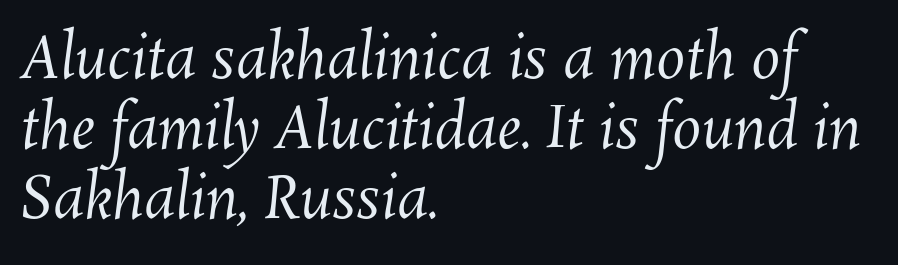
{"bold": "no", "weight": "regular", "width": "normal", "stroke_contrast": "medium", "x_height": "medium", "monospaced": "no", "underline": "no", "align": "left", "line_spacing_ratio": 1.21, "letter_spacing": "normal", "letter_spacing_em": 0.0, "glyph_px": 58}
